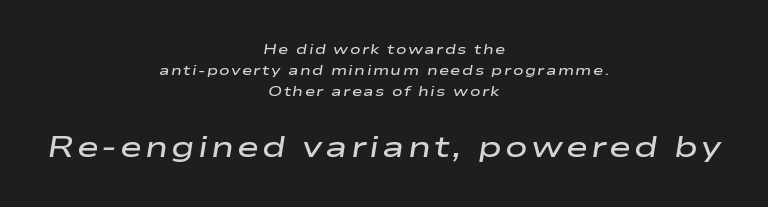
Is the lower block the larger one? Yes — the lower block carries the bigger type. Regular leading. Is the block centered? Yes — each line is placed symmetrically about the middle. Does the weight exceed regular? Yes, but only to semibold. Only glyphs here, with clear space below each row.
